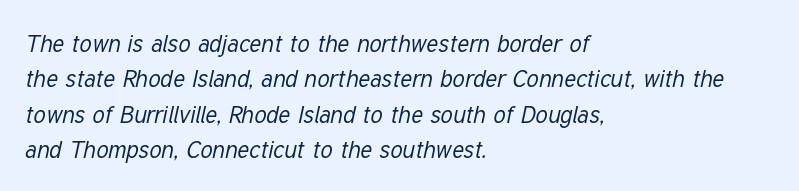
{"italic": "yes", "lean": "right", "slant_degrees": 12, "bold": "no", "underline": "no", "align": "left", "line_spacing": "normal", "line_spacing_ratio": 1.47, "letter_spacing": "normal", "letter_spacing_em": 0.0, "glyph_px": 24}
